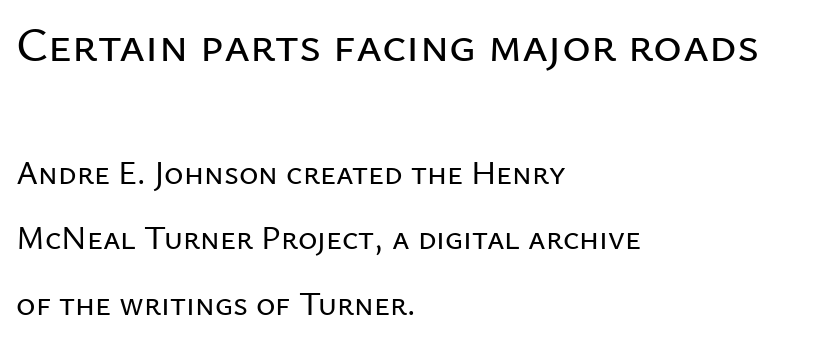
{"serif": "no", "italic": "no", "width": "normal", "stroke_contrast": "low", "x_height": "medium", "monospaced": "no", "underline": "no", "align": "left", "line_spacing": "loose", "line_spacing_ratio": 1.99, "letter_spacing": "normal", "letter_spacing_em": 0.0, "larger_block": "first", "size_ratio": 1.48, "glyph_px": 49}
